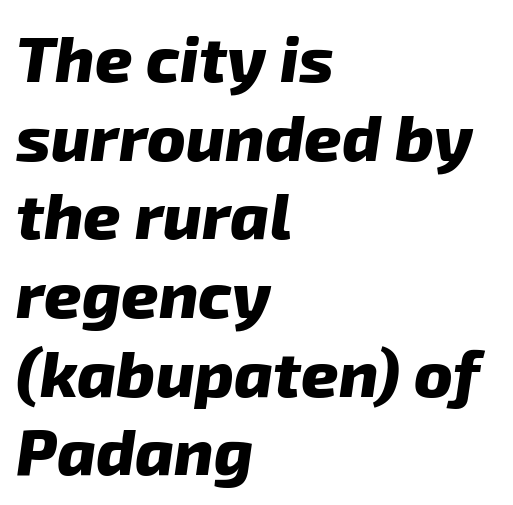
Q: Is the text bold? A: Yes.
Q: Is the typeface a serif or a sans-serif typeface? A: Sans-serif.
Q: Is the text underlined? A: No.
Q: How is the paragraph aligned? A: Left-aligned.
Q: Is the spacing between letters normal or unusually wide? A: Normal.
Q: Width (condensed, normal, or wide)? A: Normal.
Q: Stroke contrast? A: Low.
Q: x-height? A: Medium.
Q: Monospaced? A: No.
